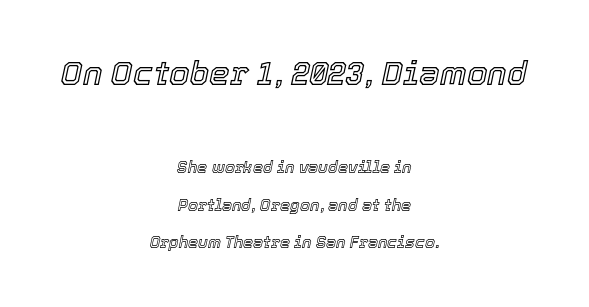
{"italic": "yes", "lean": "right", "slant_degrees": 12, "width": "normal", "x_height": "medium", "monospaced": "no", "underline": "no", "align": "center", "line_spacing": "loose", "line_spacing_ratio": 2.33, "letter_spacing": "normal", "letter_spacing_em": 0.0, "larger_block": "first", "size_ratio": 2.06, "glyph_px": 33}
